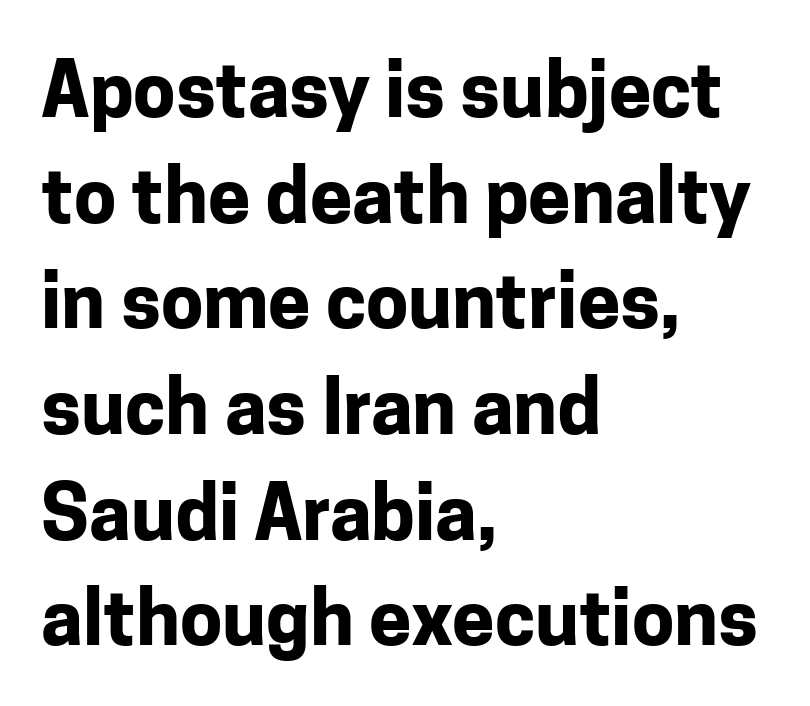
{"serif": "no", "italic": "no", "bold": "yes", "weight": "bold", "width": "normal", "stroke_contrast": "low", "x_height": "medium", "monospaced": "no", "underline": "no", "align": "left", "line_spacing": "normal", "line_spacing_ratio": 1.39, "letter_spacing": "normal", "letter_spacing_em": 0.0, "glyph_px": 76}
